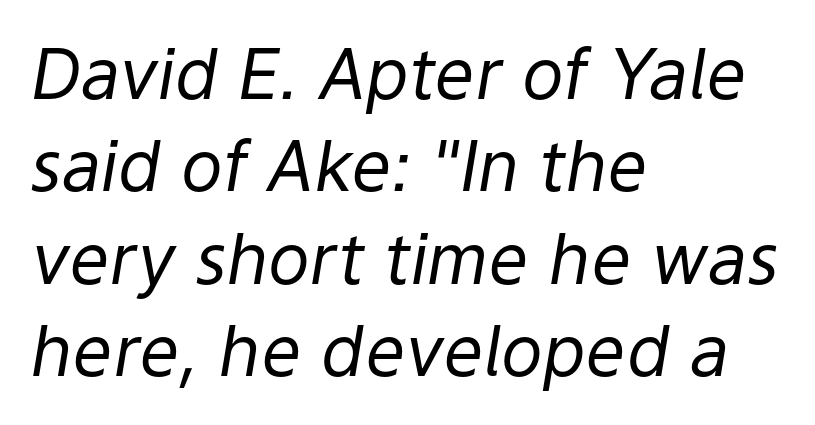
{"italic": "yes", "lean": "right", "slant_degrees": 9, "bold": "no", "weight": "regular", "width": "normal", "stroke_contrast": "low", "x_height": "medium", "monospaced": "no", "underline": "no", "align": "left", "line_spacing": "normal", "line_spacing_ratio": 1.32, "letter_spacing": "normal", "letter_spacing_em": 0.0, "glyph_px": 70}
